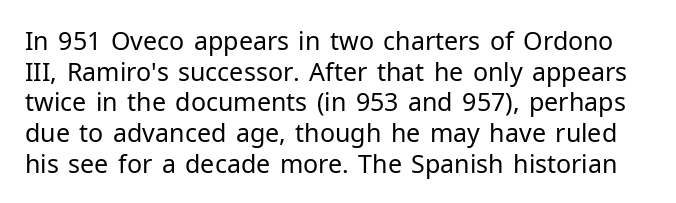
The image shows 25 px text type, upright; set line spacing 1.23x, normal letter spacing, not underlined.
